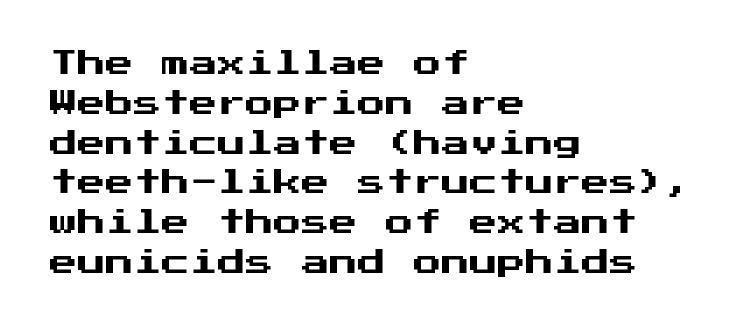
No extra tracking has been applied to these lines. Check under the words: just untouched page. Each letter's strokes conclude bluntly, with no projecting serifs. Short and long lines alike share a common starting point at left. This sample uses an upright cut, with every glyph sitting square on the baseline.
